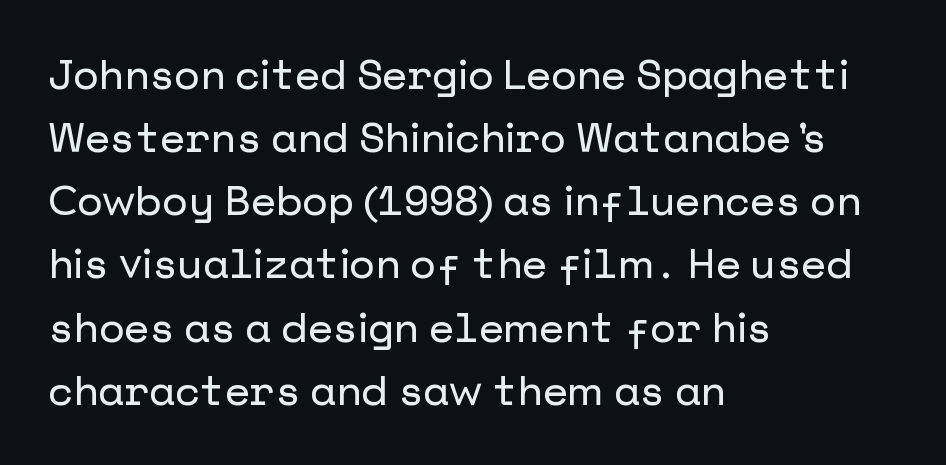
{"serif": "no", "italic": "no", "width": "normal", "stroke_contrast": "low", "x_height": "medium", "underline": "no", "align": "left", "line_spacing": "normal", "line_spacing_ratio": 1.54, "letter_spacing": "normal", "letter_spacing_em": 0.0, "glyph_px": 41}
